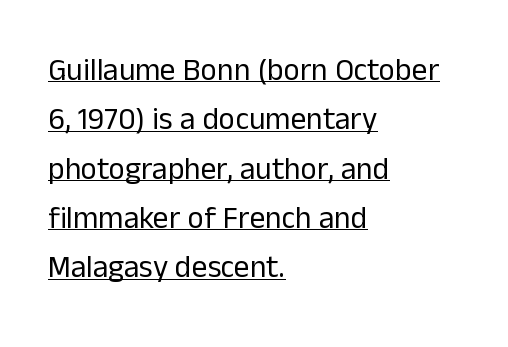
The image shows 31 px regular-weight sans-serif type, upright; set left-aligned, normal line spacing (1.59x), normal letter spacing, underlined; low stroke contrast and a medium x-height.
